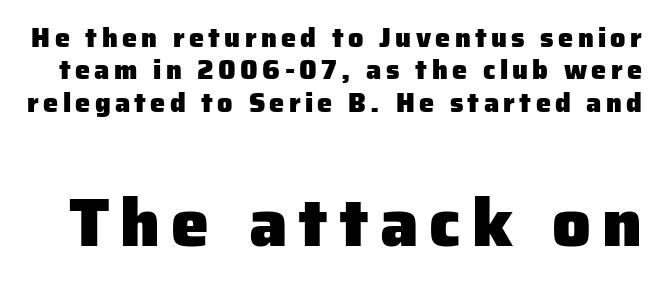
The area under the type is left untouched. A typesetter would call this proportional, since set widths differ per character. Is the lower block the larger one? Yes — the lower block carries the bigger type. You'd pick this weight for a headline — it's a proper bold.
